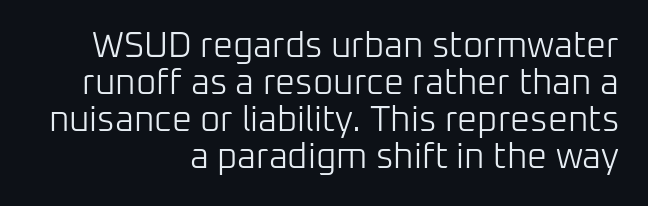
Is there much room between lines? No — they nearly touch. Do the characters align in a grid? No, the font is proportional. Teacher's note: observe the even right margin — that is flush-right alignment. Observe the ordinary spacing: letters are neighbours, not strangers.
